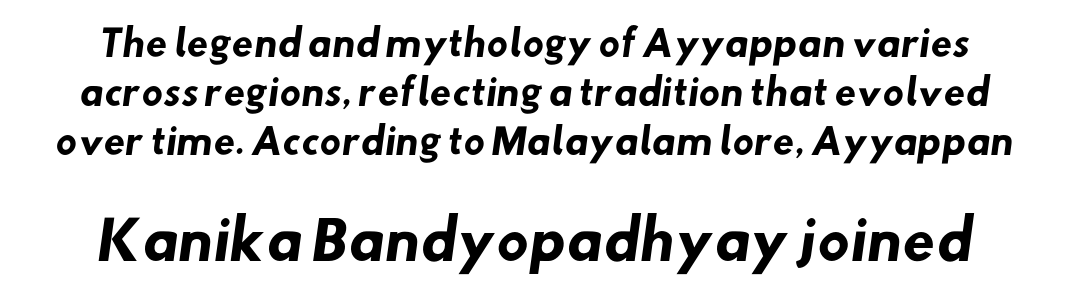
The image shows 53 px heavy sans-serif type; set normal line spacing (1.4x), normal letter spacing, not underlined; the second (bottom) block is 1.51x larger; low stroke contrast and a small x-height.
